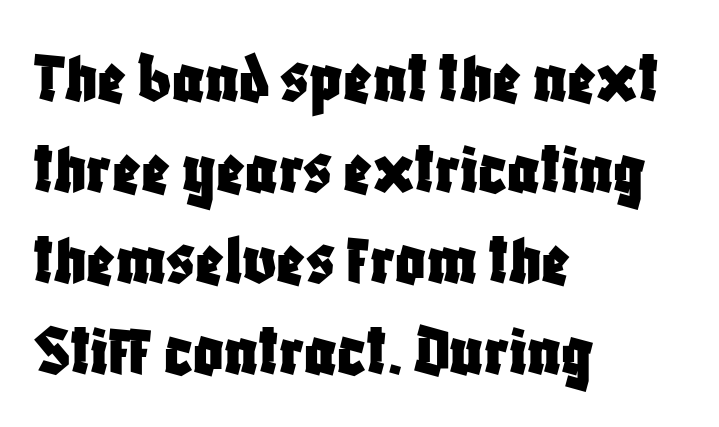
Italic: no, the glyphs are upright roman. Serif or sans? Sans — the stroke terminals are bare. Caption: standard tracking, unaltered. Unmarked baselines from the first word to the last. Is this a fixed-width face? No — the glyphs have proportional, varying widths. These lines are set flush left with a ragged right edge.
